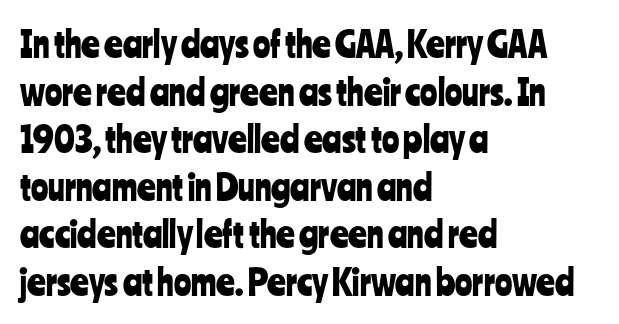
Q: Is the text italic (slanted)? A: No, it is upright.
Q: Is the typeface a serif or a sans-serif typeface? A: Sans-serif.
Q: Is the text underlined? A: No.
Q: How is the paragraph aligned? A: Left-aligned.
Q: Is the spacing between letters normal or unusually wide? A: Normal.
Q: Is the spacing between lines tight, normal or loose? A: Normal.
Q: Width (condensed, normal, or wide)? A: Condensed.
Q: Stroke contrast? A: Low.
Q: x-height? A: Medium.
Q: Monospaced? A: No.
